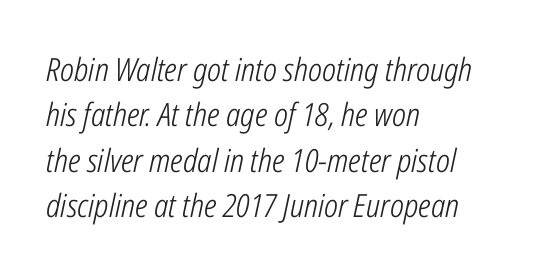
The image shows 32 px light, condensed type, italic (leaning right); set left-aligned, normal line spacing (1.42x), normal letter spacing, not underlined; low stroke contrast and a medium x-height.
